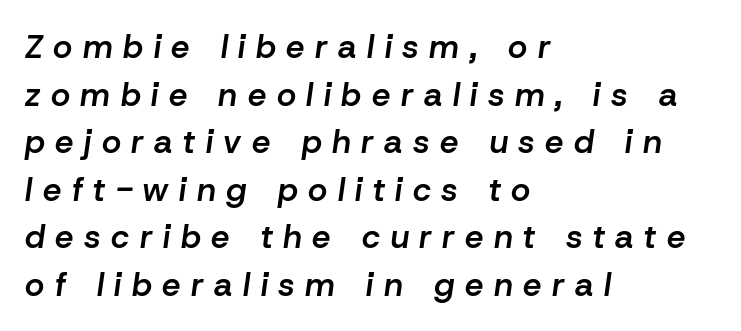
Q: Is the text bold? A: Semi-bold.
Q: Is the text italic (slanted)? A: Yes, it leans right by about 8 degrees.
Q: Is the text underlined? A: No.
Q: How is the paragraph aligned? A: Left-aligned.
Q: Is the spacing between letters normal or unusually wide? A: Unusually wide.
Q: Is the spacing between lines tight, normal or loose? A: Normal.
Q: Width (condensed, normal, or wide)? A: Normal.
Q: Stroke contrast? A: Low.
Q: x-height? A: Medium.
Q: Monospaced? A: No.
